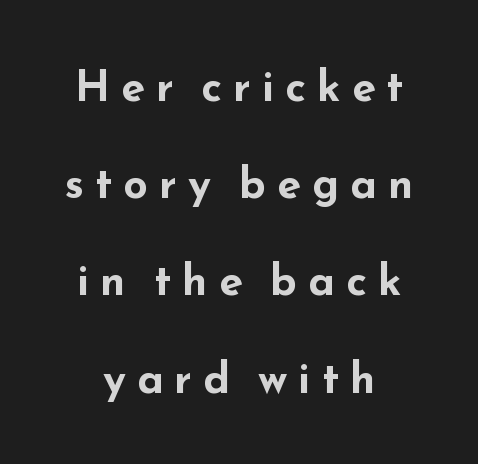
This sample has the flowing, uneven cadence of proportional lettering. Stroke thickness is high; the sample reads as a true bold. Notice how the stems are strictly vertical — no italics here. Horizontal bands of white between lines are thick stripes.
